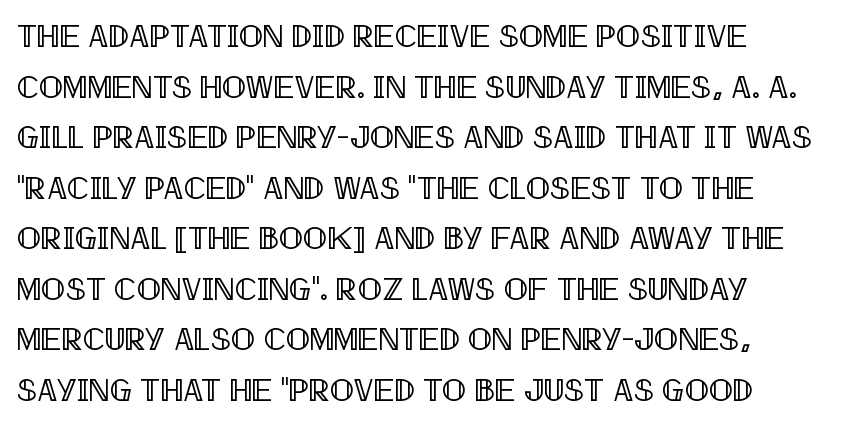
No italicization has been applied; the sample stays upright. This sample has the flowing, uneven cadence of proportional lettering. Underlining? Definitely not there. How would I describe the line gaps? Plain and ordinary. Short note: letters normally spaced.
